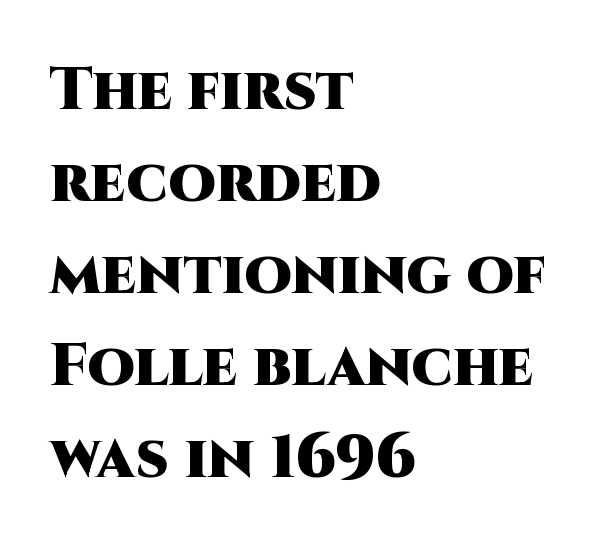
Q: Is the text bold? A: Yes.
Q: Is the text italic (slanted)? A: No, it is upright.
Q: Is the typeface a serif or a sans-serif typeface? A: Sans-serif.
Q: Is the text underlined? A: No.
Q: How is the paragraph aligned? A: Left-aligned.
Q: Is the spacing between letters normal or unusually wide? A: Normal.
Q: Is the spacing between lines tight, normal or loose? A: Normal.
Q: Width (condensed, normal, or wide)? A: Normal.
Q: Stroke contrast? A: High.
Q: x-height? A: Large.
Q: Monospaced? A: No.
